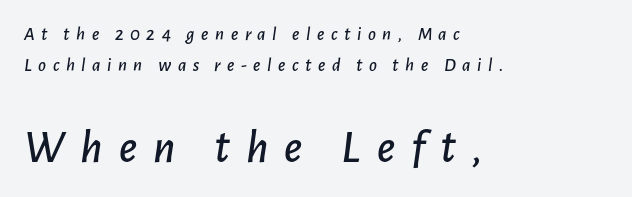
The image shows 47 px text type, italic (leaning right); set left-aligned, normal line spacing (1.65x), unusually wide letter spacing (+0.34 em), not underlined; the second (bottom) block is 2.47x larger; low stroke contrast and a medium x-height.
